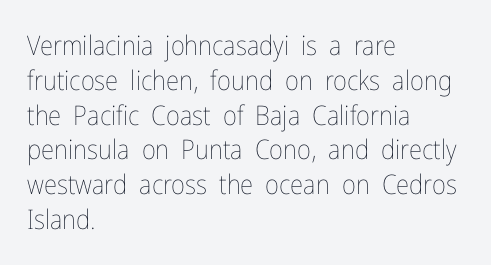
Q: Is the text bold? A: No.
Q: Is the text italic (slanted)? A: No, it is upright.
Q: Is the text underlined? A: No.
Q: How is the paragraph aligned? A: Left-aligned.
Q: Is the spacing between letters normal or unusually wide? A: Normal.
Q: Is the spacing between lines tight, normal or loose? A: Normal.
